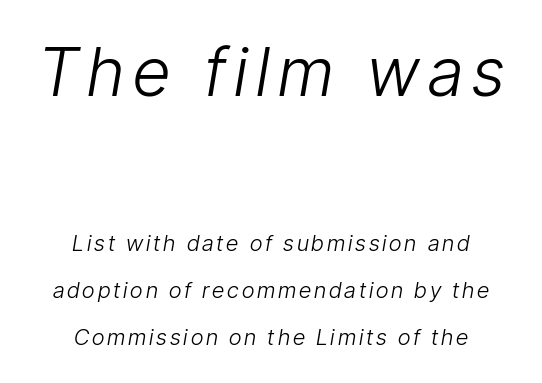
Q: Is the text bold? A: No.
Q: Is the text italic (slanted)? A: Yes, it leans right by about 9 degrees.
Q: Is the text underlined? A: No.
Q: How is the paragraph aligned? A: Centered.
Q: Is the spacing between lines tight, normal or loose? A: Loose.
Q: Which block of text is set in a larger size, the first (top) or the second (bottom)? A: The first (top) one.
Q: Width (condensed, normal, or wide)? A: Condensed.
Q: Stroke contrast? A: Low.
Q: x-height? A: Medium.
Q: Monospaced? A: No.
